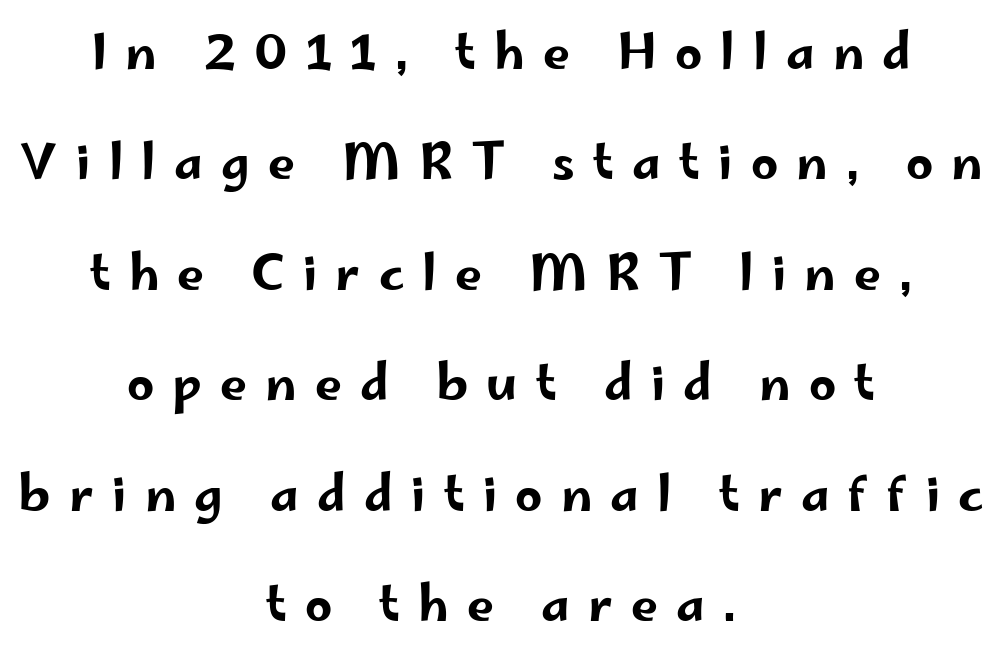
Airy leading. The lines in this sample share a center point and differ in where they start and stop. Look at the bottom of the vertical strokes: they stop flat, with no serifs. A roman cut, with each character standing at attention. A clean baseline with only descenders dipping below it. Compared with typical body copy, the letter spacing here is much looser.
